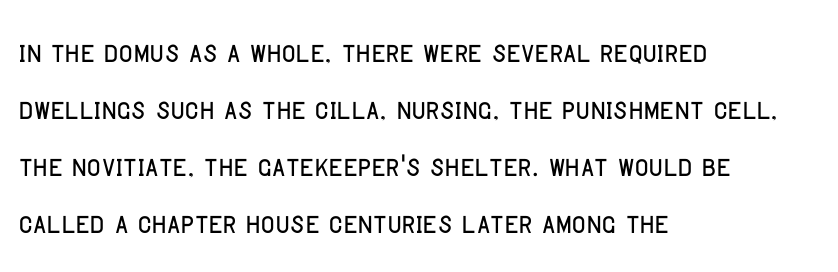
Q: Is the text italic (slanted)? A: No, it is upright.
Q: Is the typeface a serif or a sans-serif typeface? A: Sans-serif.
Q: Is the text underlined? A: No.
Q: How is the paragraph aligned? A: Left-aligned.
Q: Is the spacing between letters normal or unusually wide? A: Normal.
Q: Is the spacing between lines tight, normal or loose? A: Normal.
Q: Width (condensed, normal, or wide)? A: Condensed.
Q: Stroke contrast? A: Low.
Q: x-height? A: Large.
Q: Monospaced? A: No.
